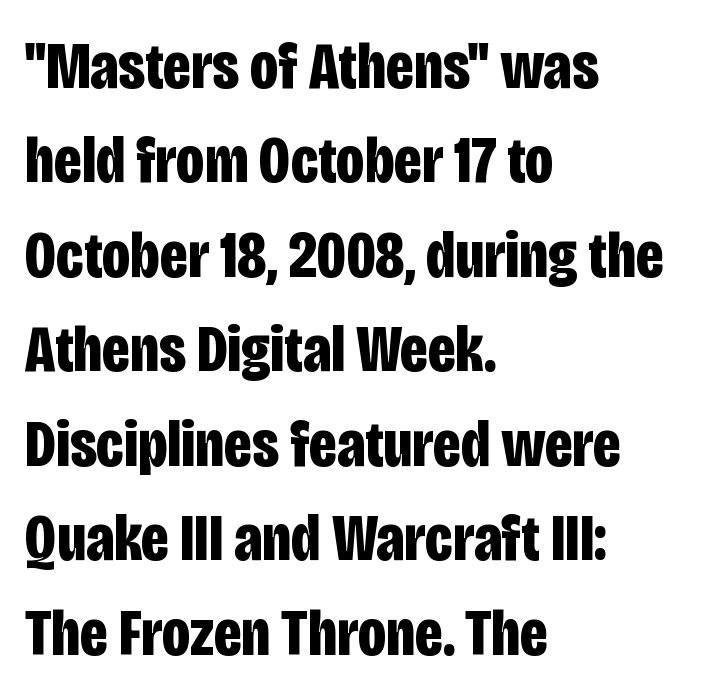
Q: Is the text bold? A: Yes.
Q: Is the text italic (slanted)? A: No, it is upright.
Q: Is the typeface a serif or a sans-serif typeface? A: Sans-serif.
Q: Is the text underlined? A: No.
Q: How is the paragraph aligned? A: Left-aligned.
Q: Is the spacing between letters normal or unusually wide? A: Normal.
Q: Is the spacing between lines tight, normal or loose? A: Normal.
Q: Width (condensed, normal, or wide)? A: Condensed.
Q: Stroke contrast? A: Low.
Q: x-height? A: Large.
Q: Monospaced? A: No.
